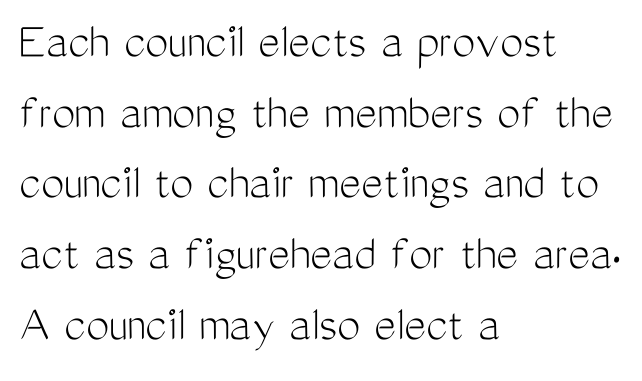
Q: Is the text bold? A: No.
Q: Is the text italic (slanted)? A: No, it is upright.
Q: Is the typeface a serif or a sans-serif typeface? A: Sans-serif.
Q: Is the text underlined? A: No.
Q: How is the paragraph aligned? A: Left-aligned.
Q: Is the spacing between letters normal or unusually wide? A: Normal.
Q: Is the spacing between lines tight, normal or loose? A: Normal.
Q: Width (condensed, normal, or wide)? A: Condensed.
Q: Stroke contrast? A: Medium.
Q: x-height? A: Medium.
Q: Monospaced? A: No.
